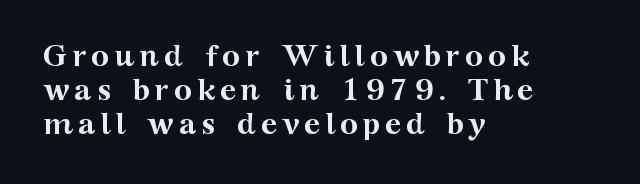
You could not count columns in this text — the font is proportionally spaced. Pretty heavy lettering here — definitely bold. Is the block centered? No — it sits flush against the left margin. Words float on clear page, feet unadorned. Style check: upright.
